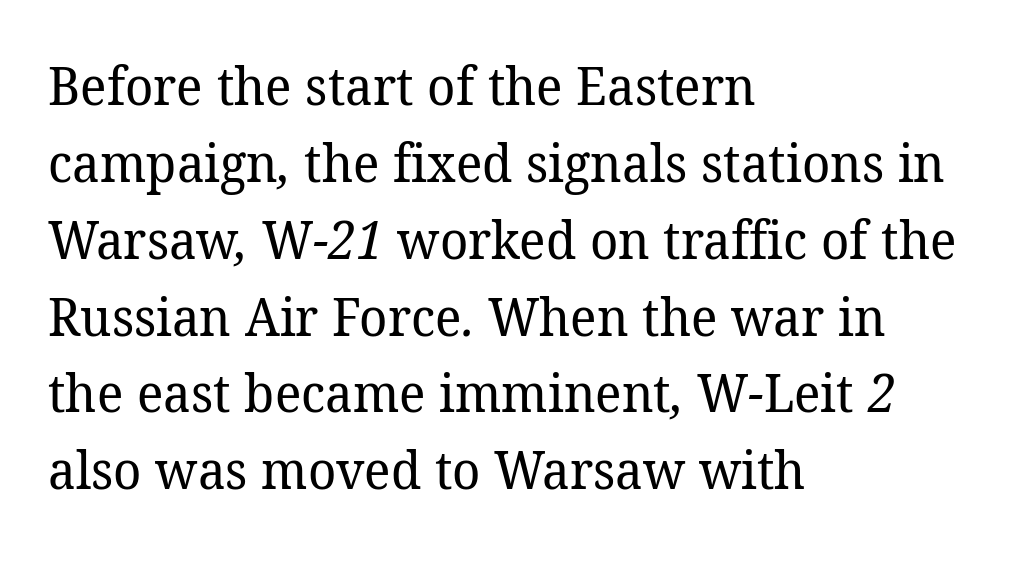
The image shows 53 px regular-weight serif type; set left-aligned, normal line spacing (1.45x), normal letter spacing, not underlined; low stroke contrast and a medium x-height.
